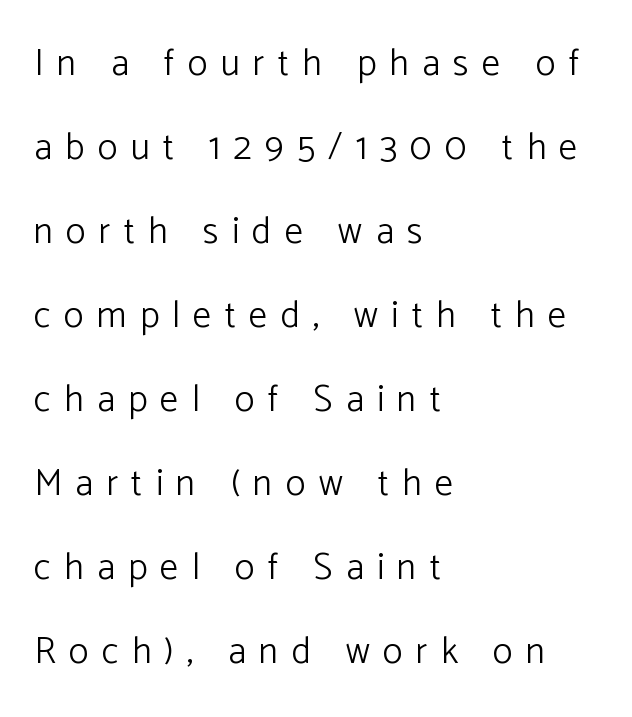
{"serif": "no", "italic": "no", "bold": "no", "weight": "light", "width": "normal", "stroke_contrast": "low", "x_height": "medium", "monospaced": "no", "underline": "no", "align": "left", "line_spacing": "loose", "line_spacing_ratio": 2.27, "letter_spacing": "wide", "letter_spacing_em": 0.36, "glyph_px": 37}
